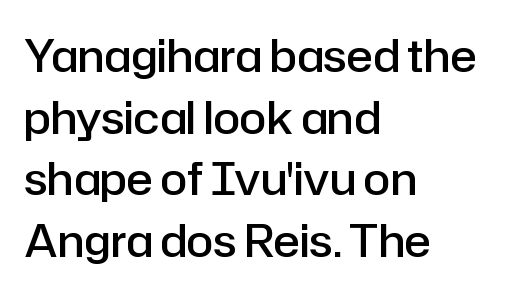
This rendering leaves character spacing at its baseline value. Look at the bottom of the vertical strokes: they stop flat, with no serifs. Baseline-to-baseline distance is the conventional proportion of letter height. Descender tails drop into unmarked territory. The sample has been set in demibold, a notch under bold. Character widths vary here, with narrow letters taking less room than wide ones.
